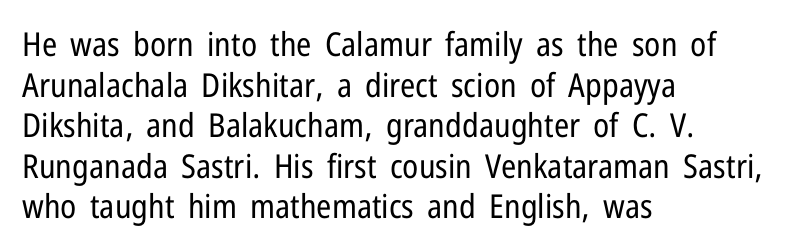
Q: Is the text bold? A: No.
Q: Is the text italic (slanted)? A: No, it is upright.
Q: Is the typeface a serif or a sans-serif typeface? A: Sans-serif.
Q: Is the text underlined? A: No.
Q: How is the paragraph aligned? A: Left-aligned.
Q: Is the spacing between letters normal or unusually wide? A: Normal.
Q: Width (condensed, normal, or wide)? A: Condensed.
Q: Stroke contrast? A: Low.
Q: x-height? A: Medium.
Q: Monospaced? A: No.
